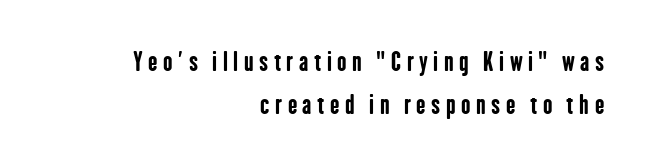
The image shows 25 px bold type, upright; set right-aligned, line spacing 1.73x, unusually wide letter spacing (+0.22 em), not underlined.
